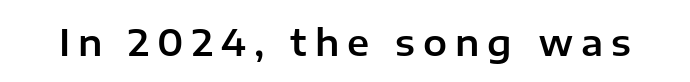
The letters carry no serifs — their stems end cleanly without finishing strokes. Any mark beneath the type? The region is blank. The rendering uses natural spacing where letterforms have individual widths. Letter spacing: wide. You can tell it's not italic because the verticals are truly vertical.
